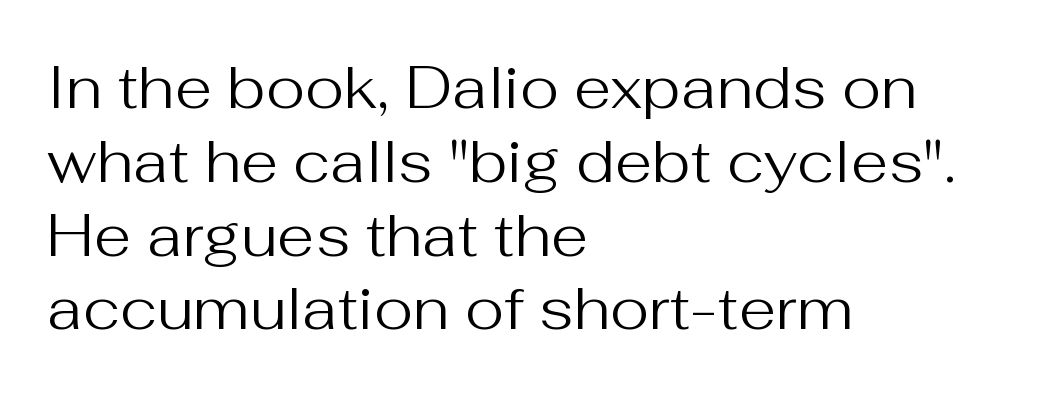
This rendering leaves character spacing at its baseline value. Regarding serifs, this sample does without them. A light-to-regular cut is what we see here. Line starts are locked; line ends wander. Do the characters align in a grid? No, the font is proportional.
